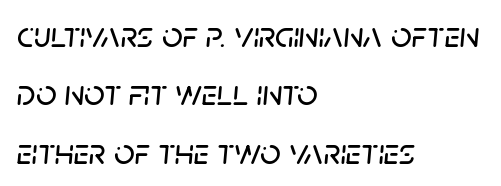
Rendered with sloped, italic letterforms. Vertical spacing — default. A typesetter would call this proportional, since set widths differ per character. The zone under the glyphs is completely vacant. The setting favours the left margin, as ordinary paragraphs usually do.
